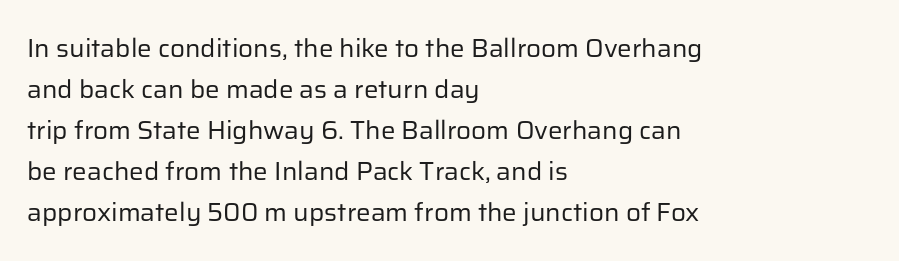
{"italic": "no", "bold": "no", "underline": "no", "align": "left", "line_spacing": "normal", "line_spacing_ratio": 1.58, "letter_spacing": "normal", "letter_spacing_em": 0.0, "glyph_px": 26}
